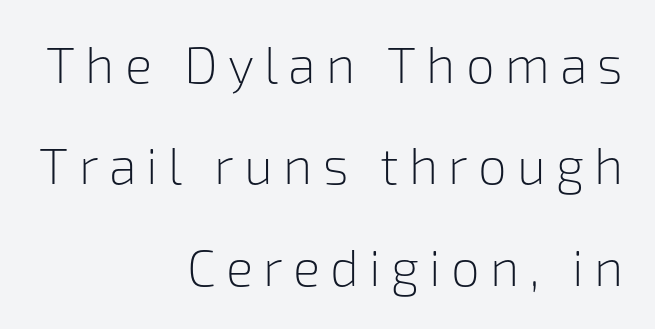
Q: Is the text bold? A: No.
Q: Is the text italic (slanted)? A: No, it is upright.
Q: Is the typeface a serif or a sans-serif typeface? A: Sans-serif.
Q: Is the text underlined? A: No.
Q: How is the paragraph aligned? A: Right-aligned.
Q: Is the spacing between letters normal or unusually wide? A: Unusually wide.
Q: Is the spacing between lines tight, normal or loose? A: Loose.
Q: Width (condensed, normal, or wide)? A: Normal.
Q: Stroke contrast? A: Low.
Q: x-height? A: Medium.
Q: Monospaced? A: No.
